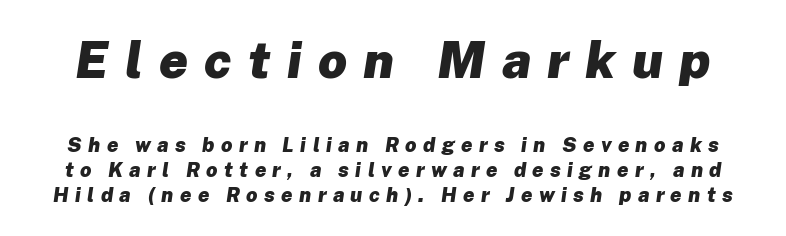
Here the designer chose a conventional face with non-uniform glyph widths. Summary of weight: heavy, a full bold. Emphasis-style slanted type is in use. A typesetter would call this heavily tracked-out type. The block sitting higher on the canvas is the one with enlarged characters.
